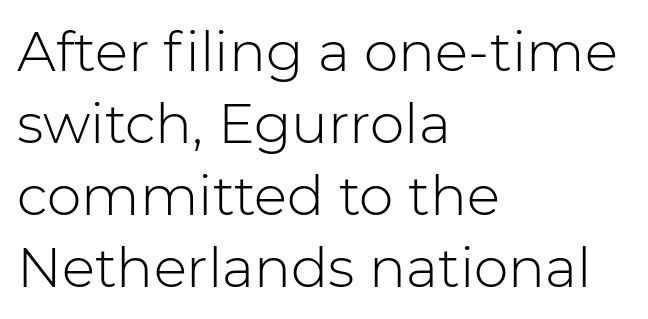
The image shows 55 px light sans-serif type, upright; set left-aligned, normal line spacing (1.31x), normal letter spacing, not underlined; low stroke contrast and a medium x-height.
